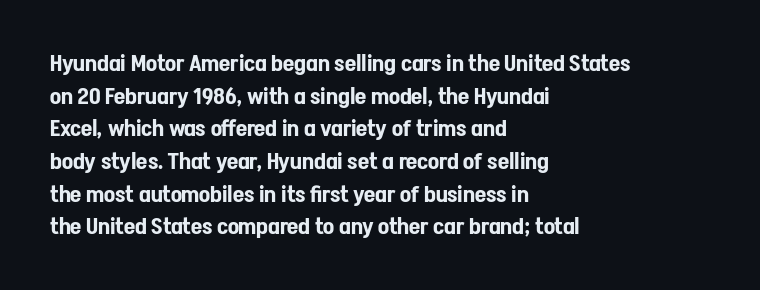
{"italic": "no", "underline": "no", "align": "left", "line_spacing": "normal", "line_spacing_ratio": 1.42, "letter_spacing": "normal", "letter_spacing_em": 0.0, "glyph_px": 23}
